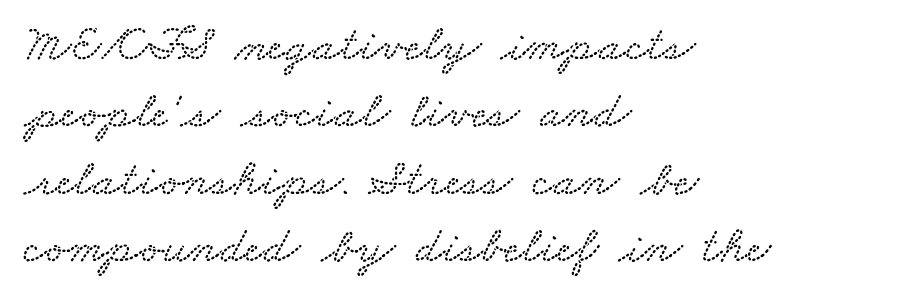
{"width": "wide", "stroke_contrast": "low", "x_height": "small", "monospaced": "no", "underline": "no", "align": "left", "line_spacing": "normal", "line_spacing_ratio": 1.32, "letter_spacing": "normal", "letter_spacing_em": 0.0, "glyph_px": 51}
